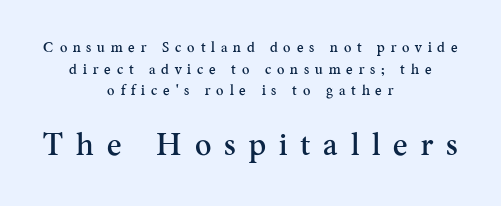
The image shows 31 px serif type, upright; set centered, normal line spacing (1.55x), unusually wide letter spacing (+0.42 em), not underlined; the second (bottom) block is 2.21x larger; medium stroke contrast and a small x-height.
